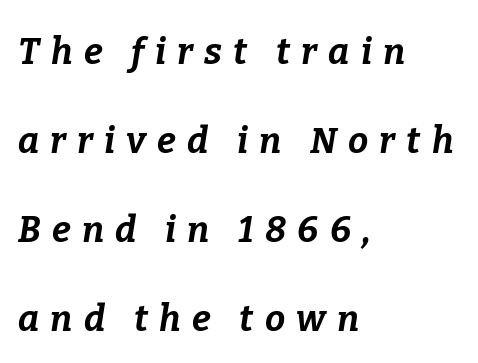
The image shows 36 px bold type, italic (leaning right); set left-aligned, loose line spacing (2.47x), unusually wide letter spacing (+0.31 em), not underlined; low stroke contrast and a medium x-height.
